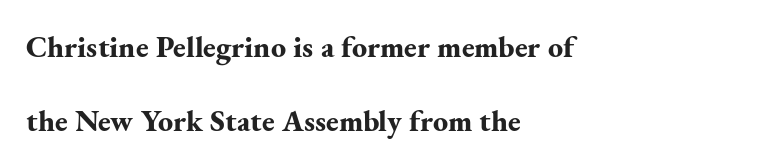
{"serif": "yes", "italic": "no", "bold": "yes", "weight": "bold", "width": "normal", "stroke_contrast": "medium", "x_height": "small", "monospaced": "no", "underline": "no", "align": "left", "line_spacing": "loose", "line_spacing_ratio": 2.48, "letter_spacing": "normal", "letter_spacing_em": 0.0, "glyph_px": 30}
